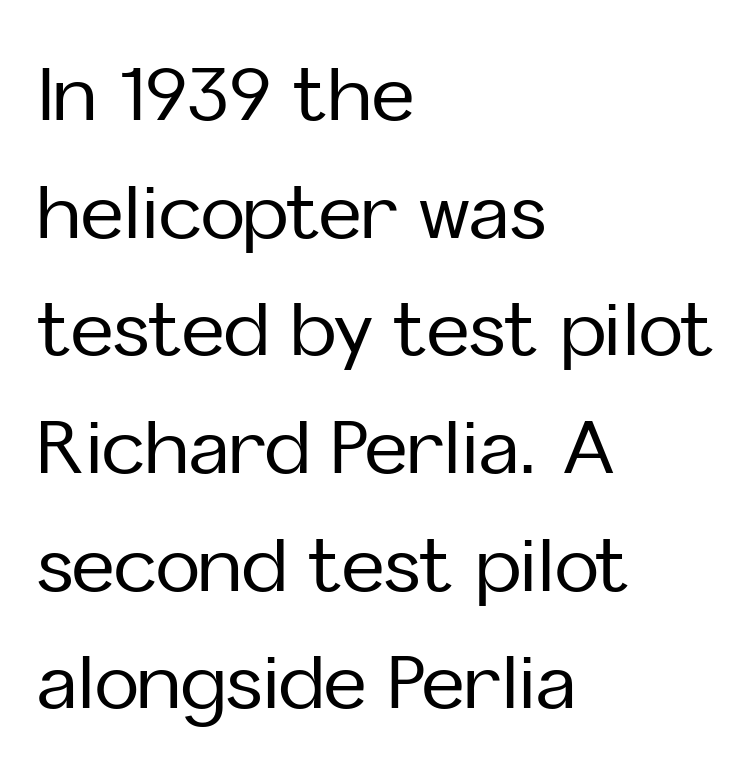
The image shows 74 px sans-serif type, upright; set left-aligned, normal line spacing (1.59x), normal letter spacing, not underlined; low stroke contrast and a medium x-height.
